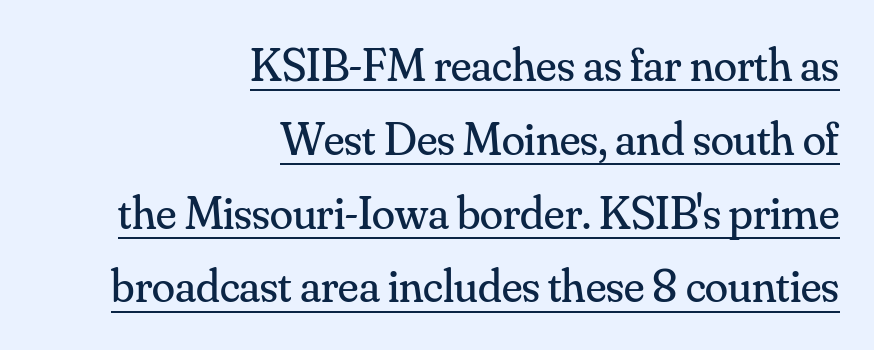
Q: Is the text bold? A: No.
Q: Is the text italic (slanted)? A: No, it is upright.
Q: Is the typeface a serif or a sans-serif typeface? A: Serif.
Q: Is the text underlined? A: Yes.
Q: How is the paragraph aligned? A: Right-aligned.
Q: Is the spacing between letters normal or unusually wide? A: Normal.
Q: Is the spacing between lines tight, normal or loose? A: Normal.
Q: Width (condensed, normal, or wide)? A: Normal.
Q: Stroke contrast? A: Medium.
Q: x-height? A: Small.
Q: Monospaced? A: No.
